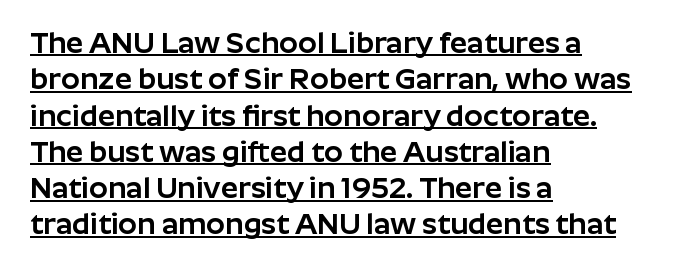
Q: Is the text italic (slanted)? A: No, it is upright.
Q: Is the typeface a serif or a sans-serif typeface? A: Sans-serif.
Q: Is the text underlined? A: Yes.
Q: How is the paragraph aligned? A: Left-aligned.
Q: Is the spacing between letters normal or unusually wide? A: Normal.
Q: Width (condensed, normal, or wide)? A: Normal.
Q: Stroke contrast? A: Low.
Q: x-height? A: Medium.
Q: Monospaced? A: No.
